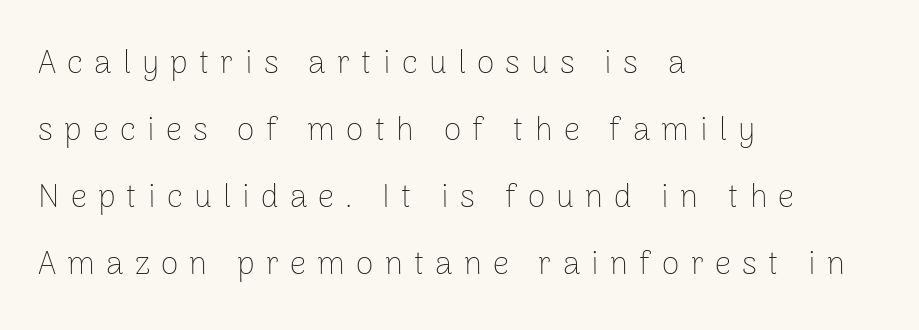
Lines of text with bare space underneath. These lines are rendered in a variable-pitch font. What stands out about the letter spacing? Its width — letters are far apart. Rendered with straight, roman letterforms. Heft: none added — not bold. These lines stand farther apart than default settings would place them.
